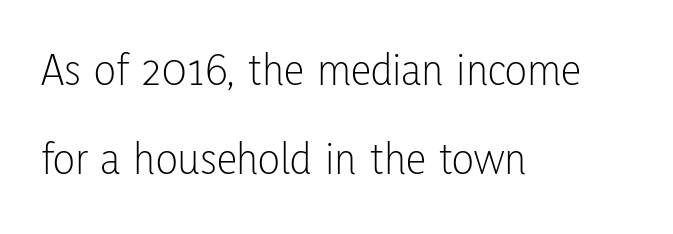
{"serif": "no", "italic": "no", "bold": "no", "weight": "light", "width": "condensed", "stroke_contrast": "low", "x_height": "medium", "monospaced": "no", "underline": "no", "align": "left", "line_spacing": "loose", "line_spacing_ratio": 1.94, "letter_spacing": "normal", "letter_spacing_em": 0.0, "glyph_px": 46}
